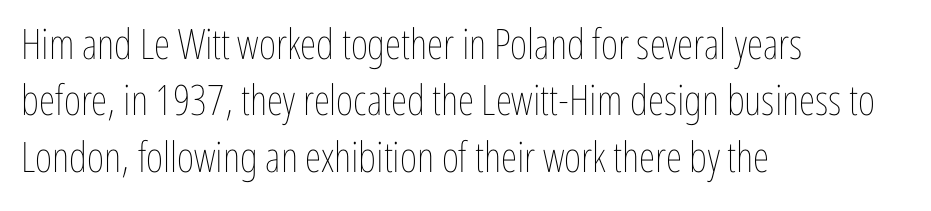
The image shows 42 px thin, condensed type, upright; set left-aligned, normal line spacing (1.34x), normal letter spacing, not underlined; low stroke contrast and a medium x-height.
